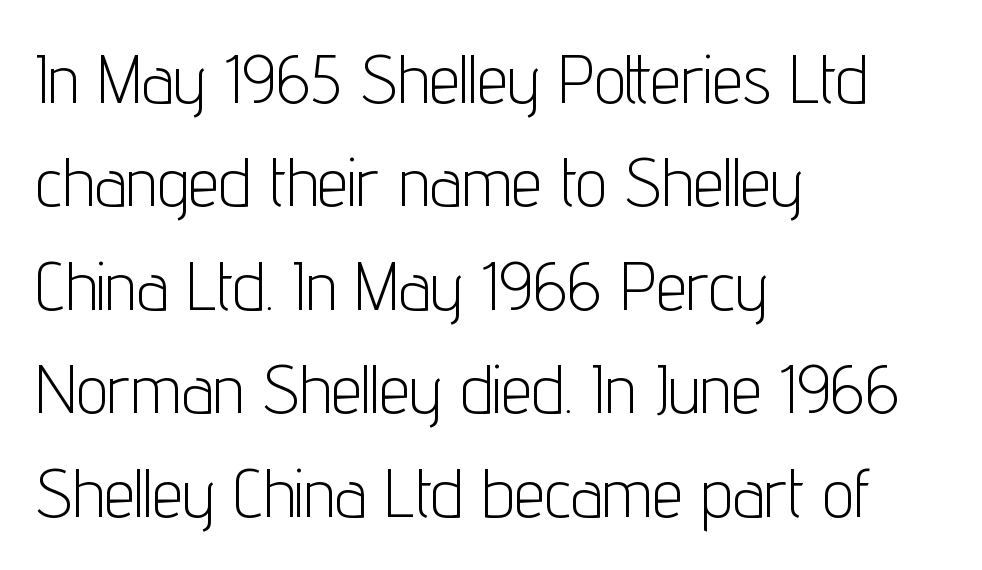
Q: Is the text bold? A: No.
Q: Is the text italic (slanted)? A: No, it is upright.
Q: Is the typeface a serif or a sans-serif typeface? A: Sans-serif.
Q: Is the text underlined? A: No.
Q: How is the paragraph aligned? A: Left-aligned.
Q: Is the spacing between letters normal or unusually wide? A: Normal.
Q: Is the spacing between lines tight, normal or loose? A: Normal.
Q: Width (condensed, normal, or wide)? A: Condensed.
Q: Stroke contrast? A: Low.
Q: x-height? A: Medium.
Q: Monospaced? A: No.
